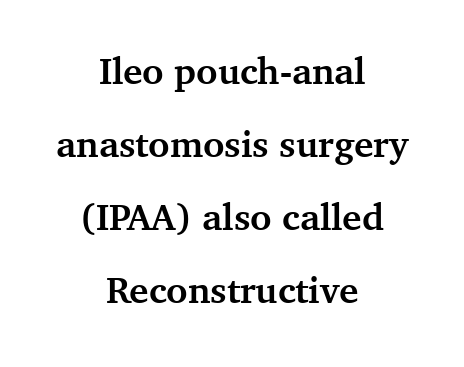
Think of a printed novel: that variable character pitch is what you see here. In CSS terms this would be text-align: center. The text was rendered using a seriffed face with decorative stroke endings. Descenders are the only things crossing below the line.
